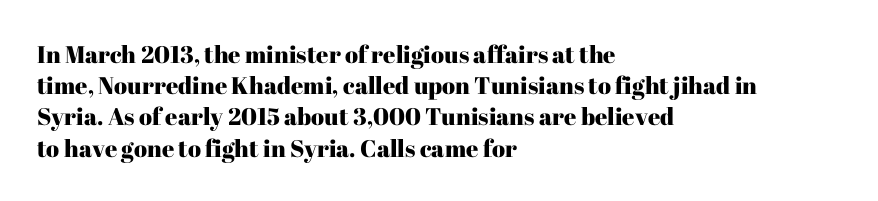
{"italic": "no", "underline": "no", "align": "left", "line_spacing": "normal", "line_spacing_ratio": 1.3, "letter_spacing": "normal", "letter_spacing_em": 0.0, "glyph_px": 24}
